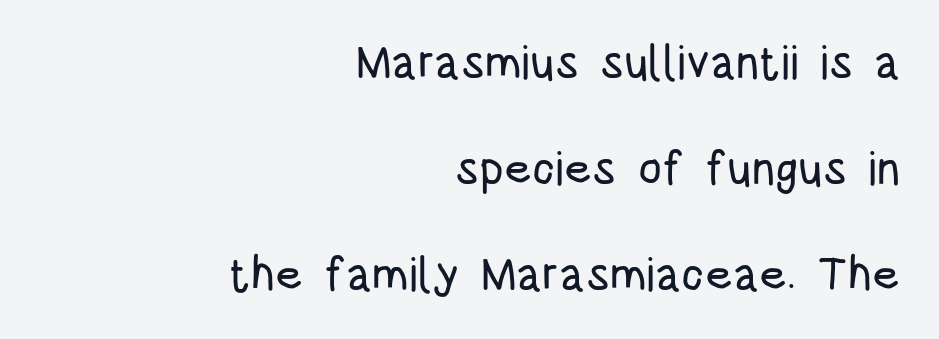
Nobody touched the tracking dial on this one. Decoration check: the copy has no underline. Is the block centered? No — it sits flush against the right margin. A sans-serif font was chosen for this passage. A typesetter would call this leading open, well beyond the default.
